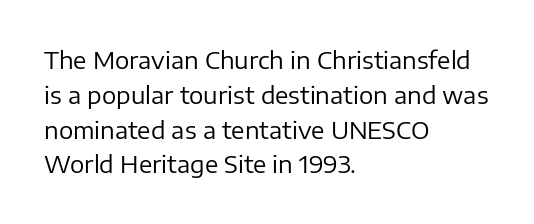
{"italic": "no", "bold": "no", "underline": "no", "align": "left", "line_spacing": "normal", "line_spacing_ratio": 1.45, "letter_spacing": "normal", "letter_spacing_em": 0.0, "glyph_px": 24}
